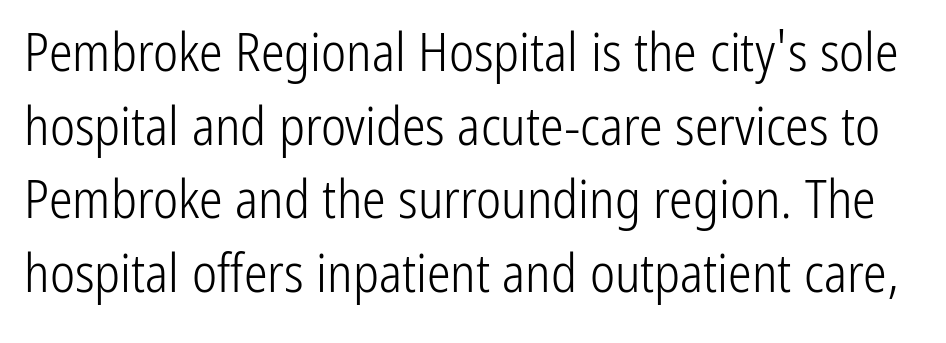
Q: Is the text bold? A: No.
Q: Is the text italic (slanted)? A: No, it is upright.
Q: Is the typeface a serif or a sans-serif typeface? A: Sans-serif.
Q: Is the text underlined? A: No.
Q: Is the spacing between letters normal or unusually wide? A: Normal.
Q: Is the spacing between lines tight, normal or loose? A: Normal.
Q: Width (condensed, normal, or wide)? A: Condensed.
Q: Stroke contrast? A: Low.
Q: x-height? A: Medium.
Q: Monospaced? A: No.
